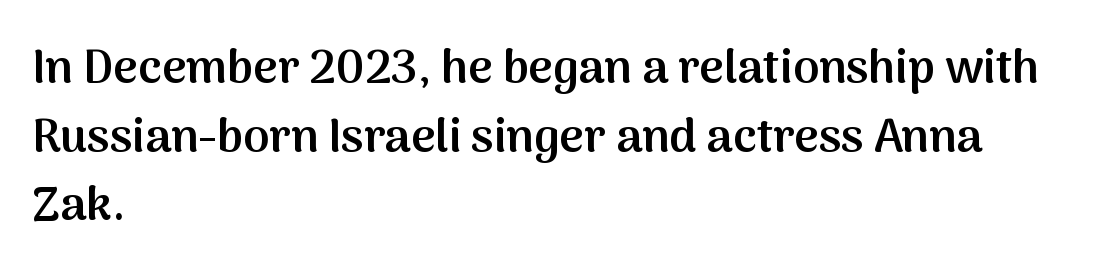
Every row of glyphs begins at an identical x-position on the left. How are the letters spaced? Ordinarily, with no added tracking. The foot of each line stays bare and open. The designer left line spacing at the default. Bold? Not quite — semibold, heavier than regular but stopping short. Nope, no serifs anywhere on these letters.
